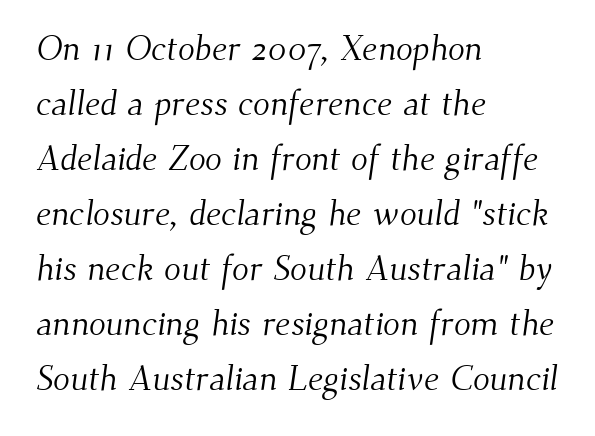
The image shows 35 px light serif type; set left-aligned, normal line spacing (1.57x), normal letter spacing, not underlined; medium stroke contrast and a small x-height.
